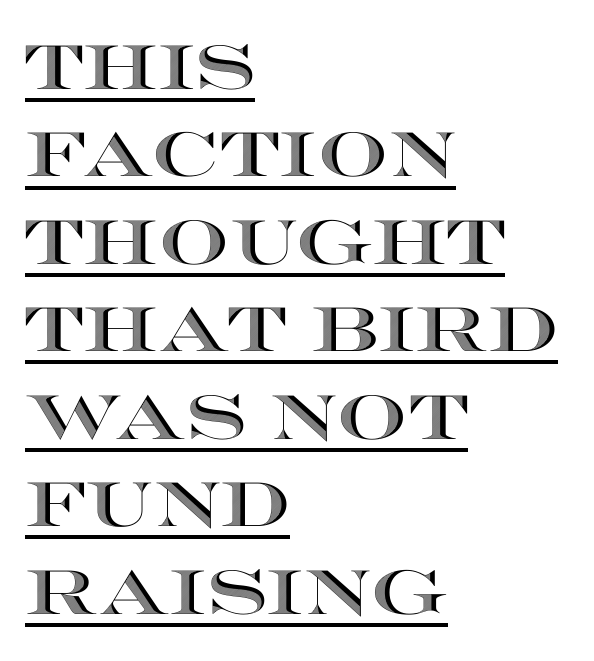
Words appear dense and cohesive because spacing is normal. Somebody hit Ctrl+U on this one — the words are underlined. Is this a fixed-width face? No — the glyphs have proportional, varying widths. This block has exactly the height ordinary leading produces. Short and long lines alike share a common starting point at left. Ascenders rise straight up at ninety degrees.
